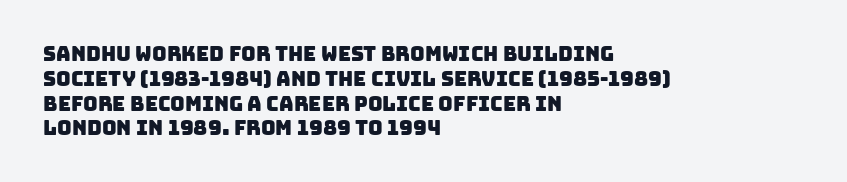
No word sits above an underline. The line texture is even and compact thanks to regular tracking. The ragged edge is on the right, which tells us the setting is flush left.
